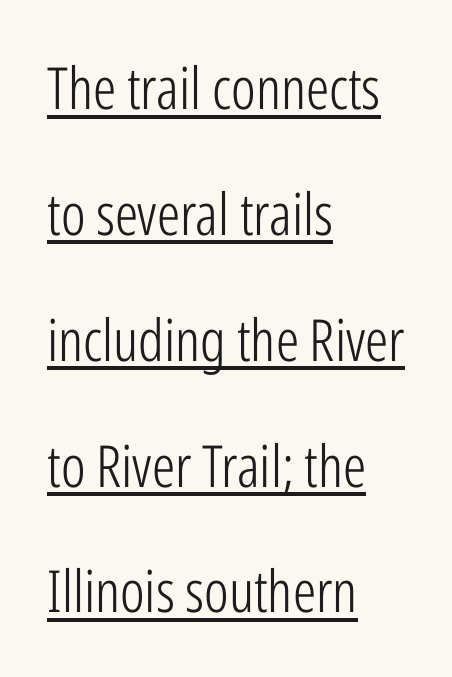
Horizontal alignment here is leftward, the default for most running prose. The face looks like a standard text weight, possibly lighter. A roman cut, with each character standing at attention. Airy leading. Check where the strokes stop: nothing finishes them off — pure sans.
